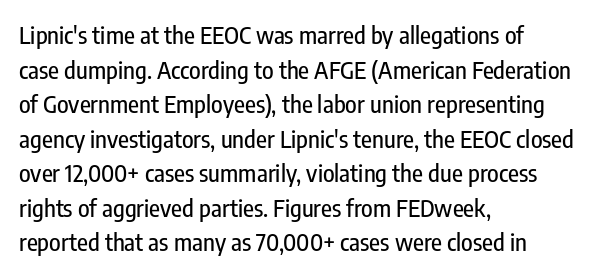
{"italic": "no", "underline": "no", "align": "left", "line_spacing": "normal", "line_spacing_ratio": 1.44, "letter_spacing": "normal", "letter_spacing_em": 0.0, "glyph_px": 24}
